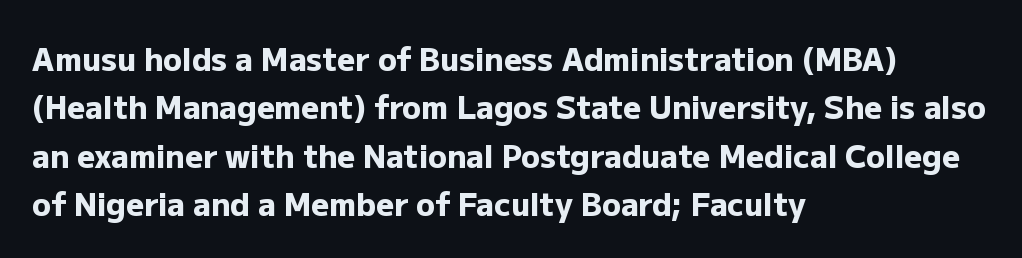
Q: Is the text bold? A: Yes.
Q: Is the text italic (slanted)? A: No, it is upright.
Q: Is the typeface a serif or a sans-serif typeface? A: Sans-serif.
Q: Is the text underlined? A: No.
Q: How is the paragraph aligned? A: Left-aligned.
Q: Is the spacing between letters normal or unusually wide? A: Normal.
Q: Is the spacing between lines tight, normal or loose? A: Normal.
Q: Width (condensed, normal, or wide)? A: Normal.
Q: Stroke contrast? A: Low.
Q: x-height? A: Medium.
Q: Monospaced? A: No.
